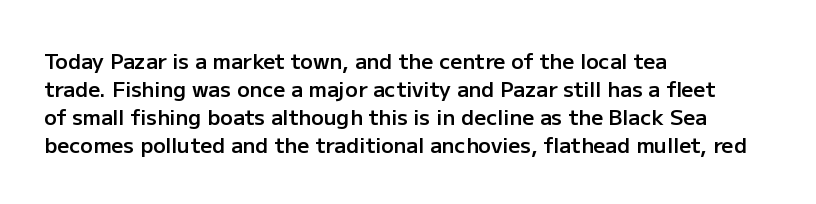
Q: Is the text bold? A: Semi-bold.
Q: Is the text italic (slanted)? A: No, it is upright.
Q: Is the text underlined? A: No.
Q: How is the paragraph aligned? A: Left-aligned.
Q: Is the spacing between letters normal or unusually wide? A: Normal.
Q: Is the spacing between lines tight, normal or loose? A: Normal.
